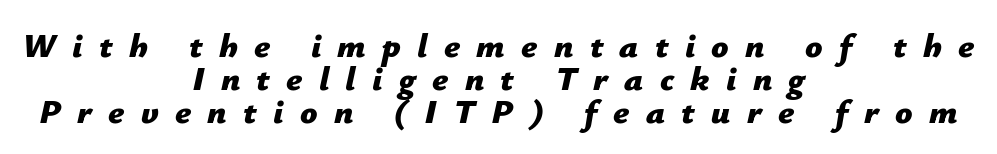
Typesetter's note: full bold, strokes at maximum text heaviness. The block of text is dense from top to bottom, with scant space between rows. Here the designer chose a conventional face with non-uniform glyph widths. In terms of letterspacing, this is a distinctly airy, spread setting. Alignment: centered. It's the slanting kind of type.
